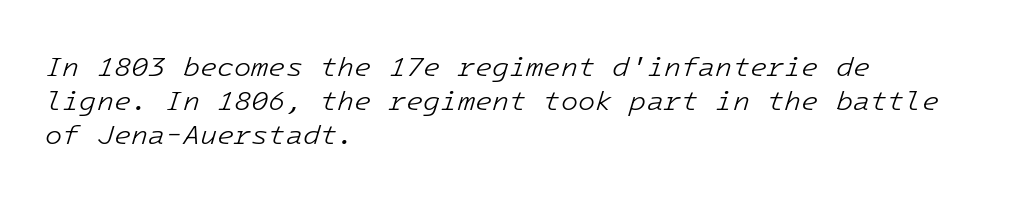
Q: Is the text bold? A: No.
Q: Is the text italic (slanted)? A: Yes, it leans right by about 16 degrees.
Q: Is the text underlined? A: No.
Q: How is the paragraph aligned? A: Left-aligned.
Q: Is the spacing between letters normal or unusually wide? A: Normal.
Q: Width (condensed, normal, or wide)? A: Normal.
Q: Stroke contrast? A: Low.
Q: x-height? A: Medium.
Q: Monospaced? A: Yes.
